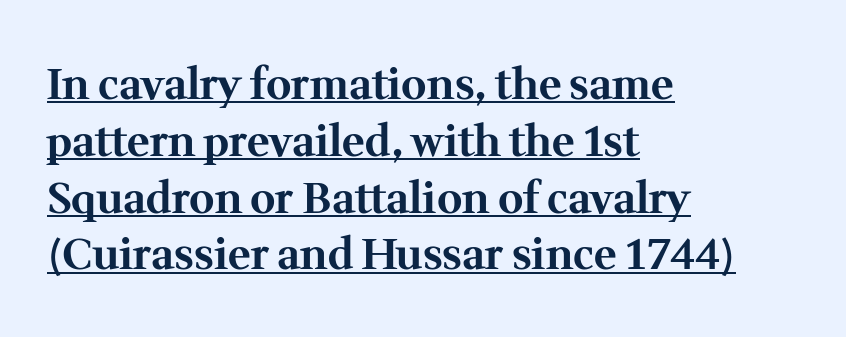
Q: Is the text bold? A: Yes.
Q: Is the text italic (slanted)? A: No, it is upright.
Q: Is the typeface a serif or a sans-serif typeface? A: Serif.
Q: Is the text underlined? A: Yes.
Q: How is the paragraph aligned? A: Left-aligned.
Q: Is the spacing between letters normal or unusually wide? A: Normal.
Q: Is the spacing between lines tight, normal or loose? A: Normal.
Q: Width (condensed, normal, or wide)? A: Normal.
Q: Stroke contrast? A: Medium.
Q: x-height? A: Medium.
Q: Monospaced? A: No.
